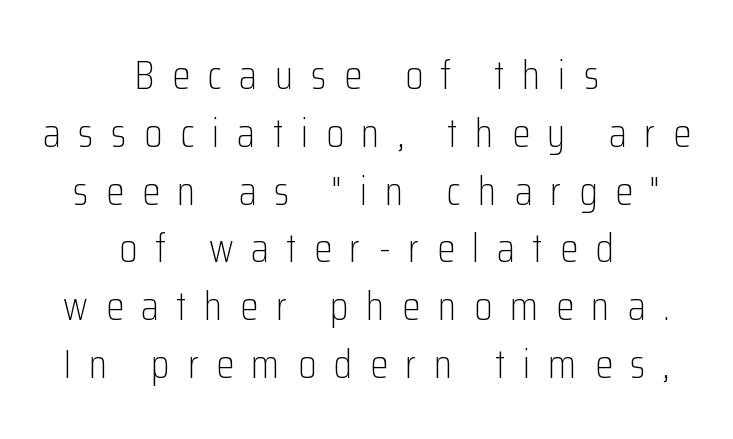
{"serif": "no", "italic": "no", "bold": "no", "weight": "light", "width": "condensed", "stroke_contrast": "low", "x_height": "medium", "monospaced": "no", "underline": "no", "align": "center", "line_spacing": "normal", "line_spacing_ratio": 1.41, "letter_spacing": "wide", "letter_spacing_em": 0.43, "glyph_px": 41}
